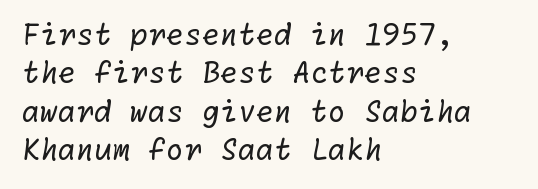
No chunkiness to these letters — they're not bold. The rendering uses a moderate line-height, typical for paragraphs. A typesetter would call this zero additional tracking. Look at the bottom of the vertical strokes: they stop flat, with no serifs.
